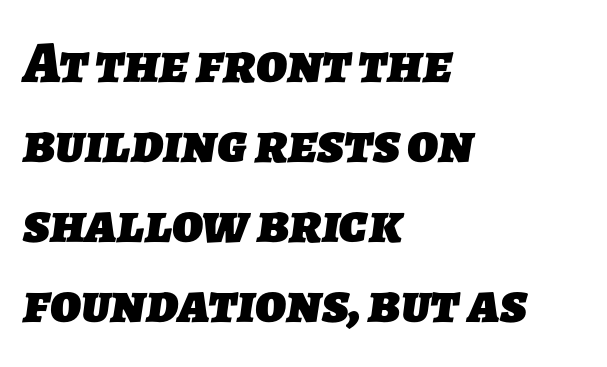
Q: Is the text bold? A: Yes.
Q: Is the typeface a serif or a sans-serif typeface? A: Sans-serif.
Q: Is the text underlined? A: No.
Q: How is the paragraph aligned? A: Left-aligned.
Q: Is the spacing between letters normal or unusually wide? A: Normal.
Q: Is the spacing between lines tight, normal or loose? A: Normal.
Q: Width (condensed, normal, or wide)? A: Normal.
Q: Stroke contrast? A: Low.
Q: x-height? A: Medium.
Q: Monospaced? A: No.
